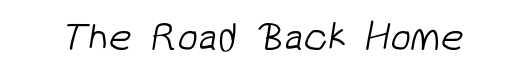
Standard letterfit; no display-style spreading of the glyphs. Only glyphs here, with clear space below each row. The face looks like a standard text weight, possibly lighter. This is sans-serif lettering, the kind often seen on screens and signage. Note the varied advance widths — an 'i' is clearly narrower than an 'm'.
